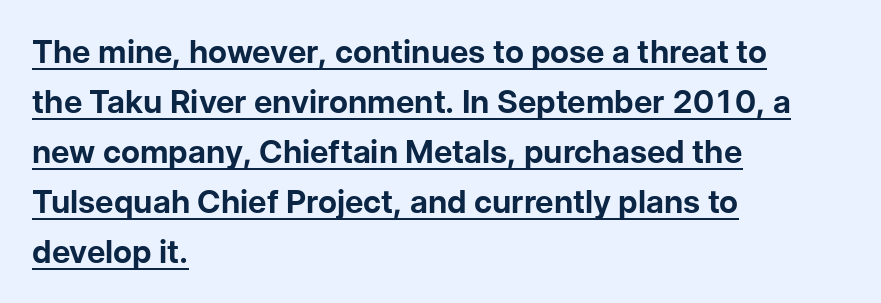
{"serif": "no", "italic": "no", "bold": "yes", "weight": "bold", "width": "normal", "stroke_contrast": "low", "x_height": "medium", "monospaced": "no", "underline": "yes", "align": "left", "line_spacing": "normal", "line_spacing_ratio": 1.56, "letter_spacing": "normal", "letter_spacing_em": 0.0, "glyph_px": 32}
